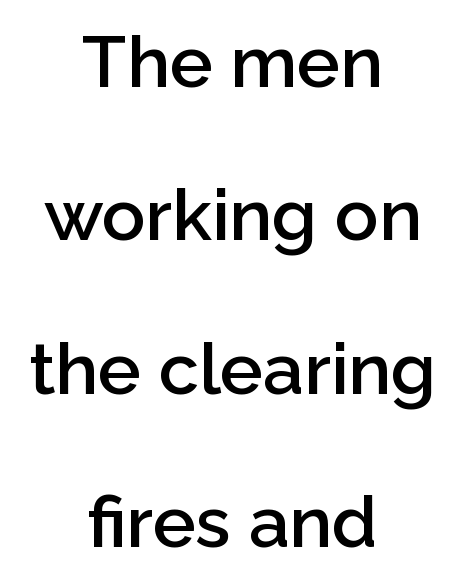
Q: Is the text bold? A: Semi-bold.
Q: Is the text italic (slanted)? A: No, it is upright.
Q: Is the typeface a serif or a sans-serif typeface? A: Sans-serif.
Q: Is the text underlined? A: No.
Q: How is the paragraph aligned? A: Centered.
Q: Is the spacing between letters normal or unusually wide? A: Normal.
Q: Is the spacing between lines tight, normal or loose? A: Loose.
Q: Width (condensed, normal, or wide)? A: Normal.
Q: Stroke contrast? A: Low.
Q: x-height? A: Medium.
Q: Monospaced? A: No.
